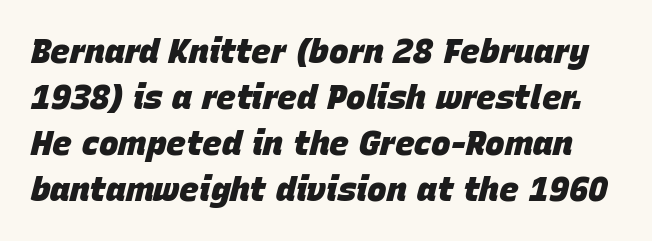
The specimen omits any rule beneath the text block's lines. Do the characters align in a grid? No, the font is proportional. How are the letters spaced? Ordinarily, with no added tracking. Typographic density is high because the face is bold. Emphasis-style slanted type is in use. Line spacing here is normal.
